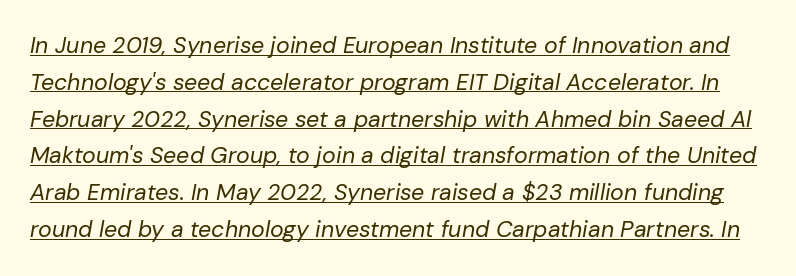
{"italic": "yes", "lean": "right", "slant_degrees": 10, "bold": "no", "underline": "yes", "line_spacing": "normal", "line_spacing_ratio": 1.6, "letter_spacing": "normal", "letter_spacing_em": 0.0, "glyph_px": 23}
